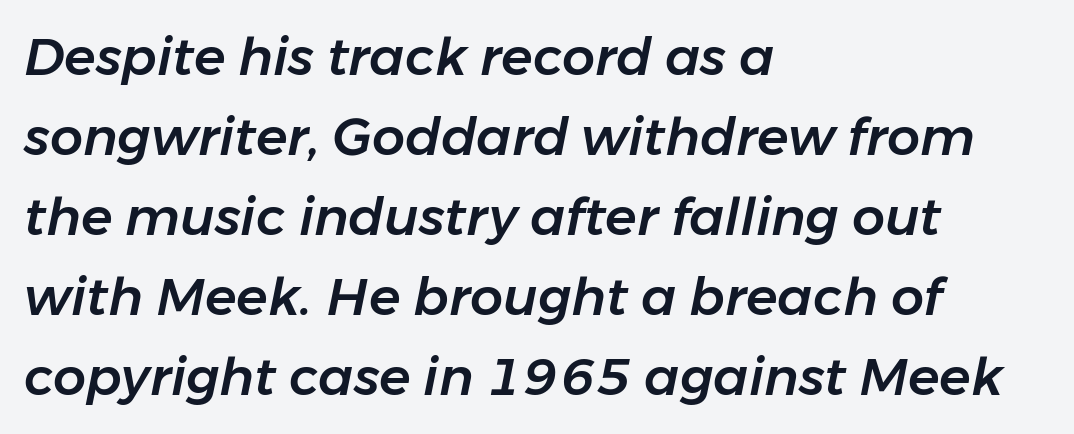
Casual observation: everything's shoved over to the left. Decoration check: the copy has no underline. These lines are rendered in a variable-pitch font. Spacing between characters is what you'd get straight out of the box.
